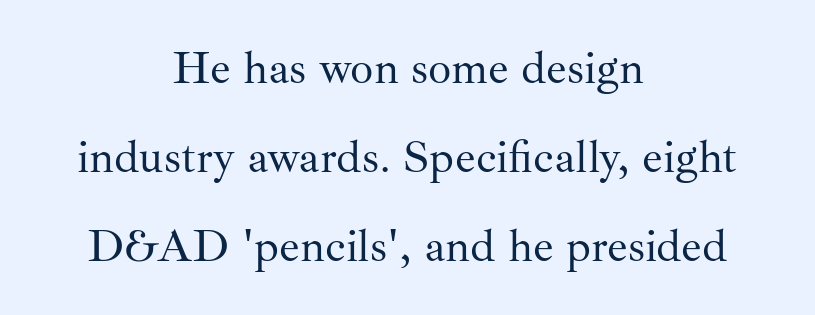
The image shows 46 px regular-weight serif type, upright; set centered, loose line spacing (1.94x), normal letter spacing, not underlined; medium stroke contrast and a small x-height.
